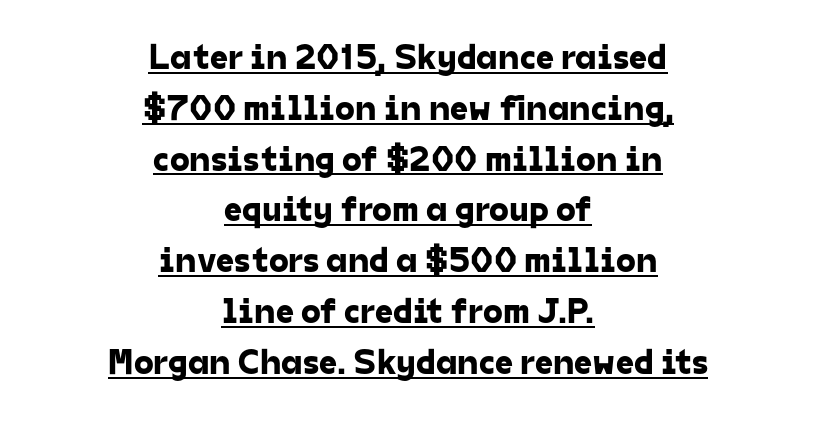
{"serif": "no", "width": "normal", "stroke_contrast": "low", "x_height": "medium", "monospaced": "no", "underline": "yes", "align": "center", "line_spacing": "normal", "line_spacing_ratio": 1.41, "letter_spacing": "normal", "letter_spacing_em": 0.0, "glyph_px": 36}
